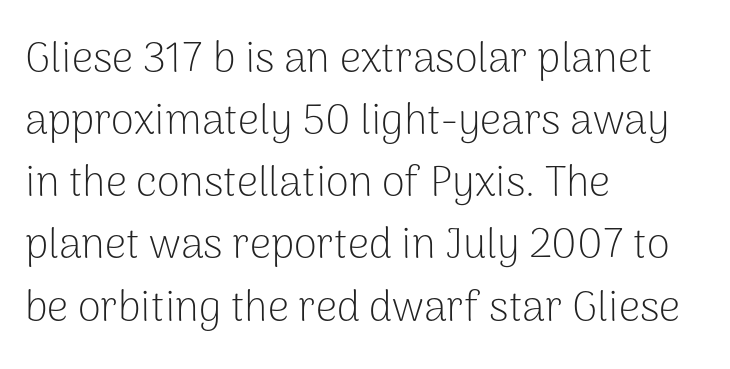
Q: Is the text bold? A: No.
Q: Is the text italic (slanted)? A: No, it is upright.
Q: Is the typeface a serif or a sans-serif typeface? A: Sans-serif.
Q: Is the text underlined? A: No.
Q: How is the paragraph aligned? A: Left-aligned.
Q: Is the spacing between letters normal or unusually wide? A: Normal.
Q: Is the spacing between lines tight, normal or loose? A: Normal.
Q: Width (condensed, normal, or wide)? A: Normal.
Q: Stroke contrast? A: Low.
Q: x-height? A: Medium.
Q: Monospaced? A: No.
